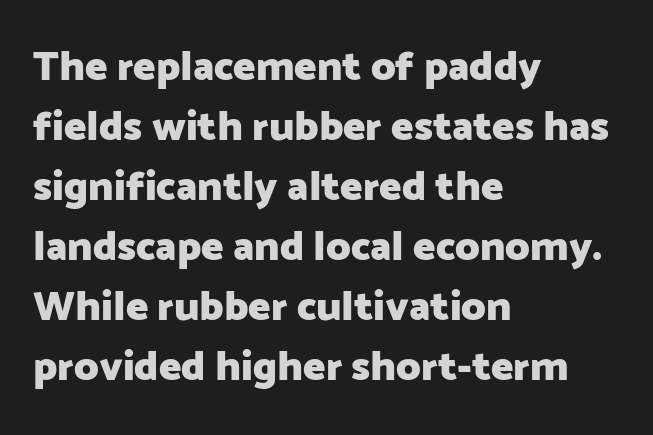
The image shows 42 px heavy sans-serif type, upright; set left-aligned, normal line spacing (1.43x), normal letter spacing, not underlined; low stroke contrast and a medium x-height.
